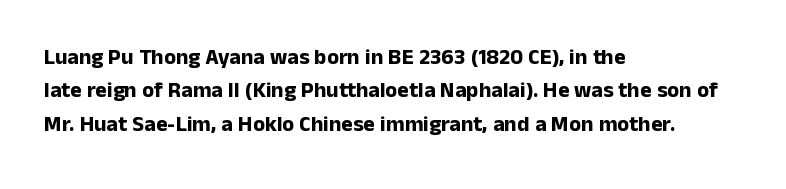
Q: Is the text bold? A: Yes.
Q: Is the text italic (slanted)? A: No, it is upright.
Q: Is the text underlined? A: No.
Q: How is the paragraph aligned? A: Left-aligned.
Q: Is the spacing between letters normal or unusually wide? A: Normal.
Q: Is the spacing between lines tight, normal or loose? A: Normal.
